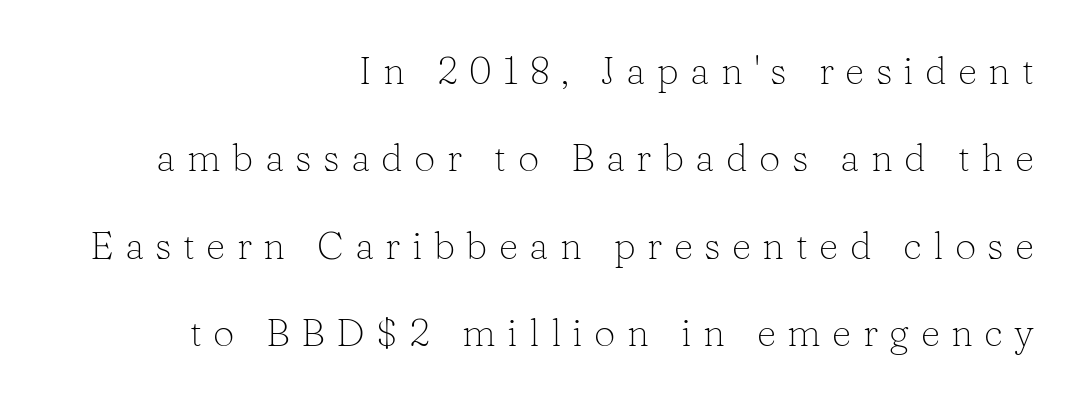
The passage shown is not bold in any degree. Observe the wide spacing: letters keep a clear distance from each other. Here the designer chose a conventional face with non-uniform glyph widths. A serif font was chosen for this passage.
